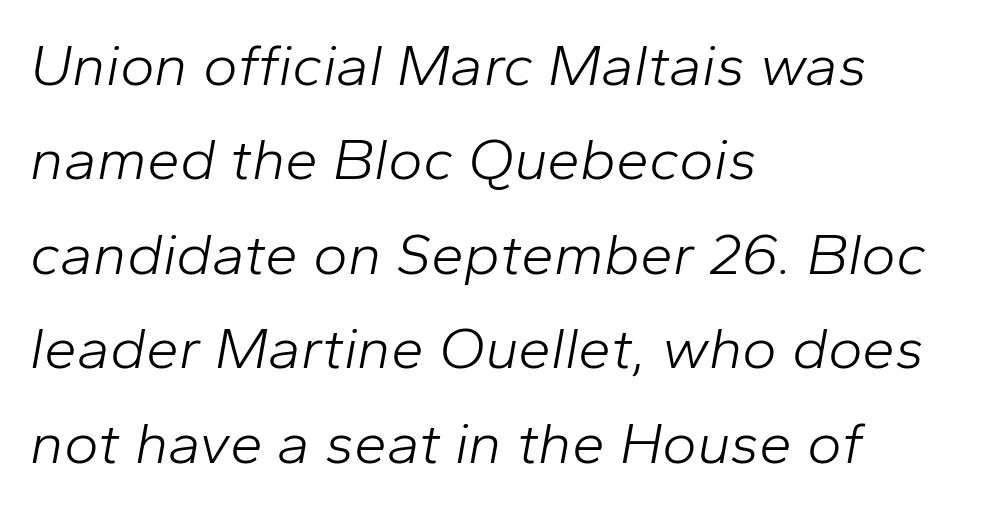
Reading down the column, the eye jumps a familiar distance to each next line. The line texture is even and compact thanks to regular tracking. No word sits above an underline. Horizontally, the lines are justified to the leading edge only. Tall strokes in this sample are angled rather than plumb. You could not count columns in this text — the font is proportionally spaced.
